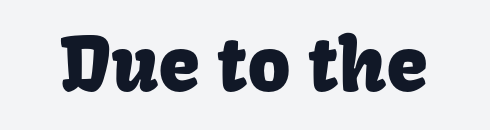
{"serif": "no", "italic": "no", "width": "normal", "stroke_contrast": "low", "x_height": "medium", "monospaced": "no", "underline": "no", "letter_spacing": "normal", "letter_spacing_em": 0.0, "glyph_px": 76}
